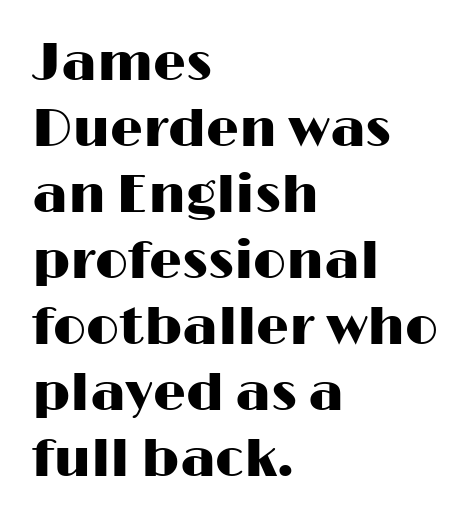
Q: Is the text italic (slanted)? A: No, it is upright.
Q: Is the typeface a serif or a sans-serif typeface? A: Sans-serif.
Q: Is the text underlined? A: No.
Q: How is the paragraph aligned? A: Left-aligned.
Q: Is the spacing between letters normal or unusually wide? A: Normal.
Q: Is the spacing between lines tight, normal or loose? A: Normal.
Q: Width (condensed, normal, or wide)? A: Wide.
Q: Stroke contrast? A: High.
Q: x-height? A: Medium.
Q: Monospaced? A: No.
